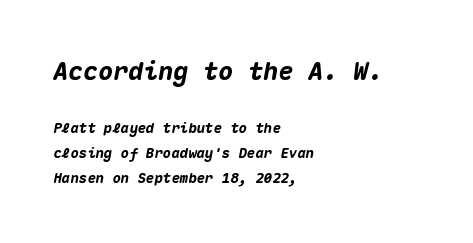
{"italic": "yes", "lean": "right", "slant_degrees": 10, "bold": "yes", "underline": "no", "align": "left", "line_spacing_ratio": 1.78, "letter_spacing": "normal", "letter_spacing_em": 0.0, "larger_block": "first", "size_ratio": 1.79, "glyph_px": 25}
